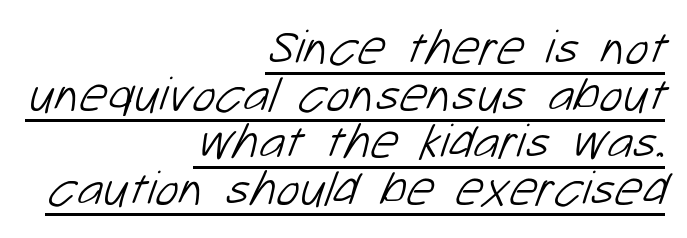
Q: Is the text bold? A: No.
Q: Is the typeface a serif or a sans-serif typeface? A: Sans-serif.
Q: Is the text underlined? A: Yes.
Q: How is the paragraph aligned? A: Right-aligned.
Q: Is the spacing between letters normal or unusually wide? A: Normal.
Q: Is the spacing between lines tight, normal or loose? A: Tight.
Q: Width (condensed, normal, or wide)? A: Normal.
Q: Stroke contrast? A: Low.
Q: x-height? A: Medium.
Q: Monospaced? A: No.
